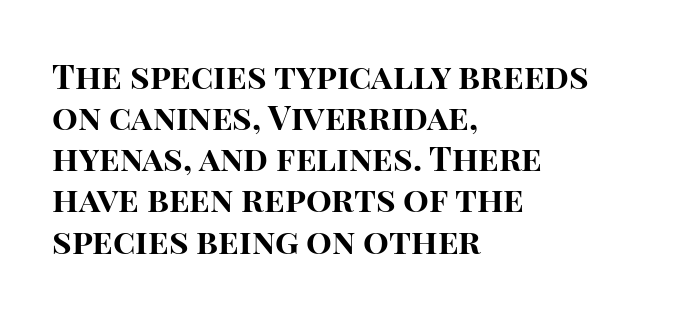
The image shows 34 px bold sans-serif type, upright; set left-aligned, line spacing 1.21x, normal letter spacing, not underlined; high stroke contrast and a large x-height.
